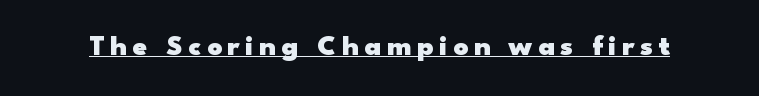
Q: Is the text bold? A: Yes.
Q: Is the text italic (slanted)? A: No, it is upright.
Q: Is the typeface a serif or a sans-serif typeface? A: Sans-serif.
Q: Is the text underlined? A: Yes.
Q: Width (condensed, normal, or wide)? A: Wide.
Q: Stroke contrast? A: Low.
Q: x-height? A: Small.
Q: Monospaced? A: No.
